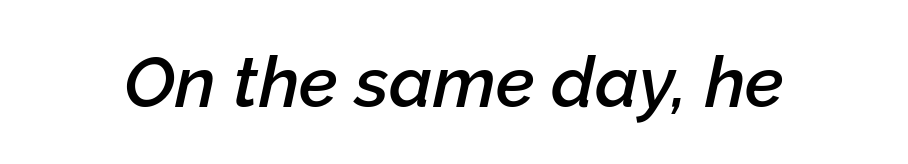
{"italic": "yes", "lean": "right", "slant_degrees": 12, "bold": "semi", "weight": "semibold", "width": "normal", "stroke_contrast": "low", "x_height": "medium", "monospaced": "no", "underline": "no", "letter_spacing": "normal", "letter_spacing_em": 0.0, "glyph_px": 71}
